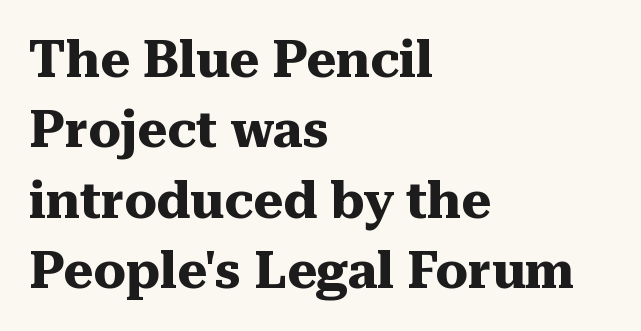
One-word summary of the alignment: left. The typography opts for an upright posture over an oblique one. Does the weight exceed regular? Yes, all the way to bold. You can tell from the footed stems that serif type was used.
